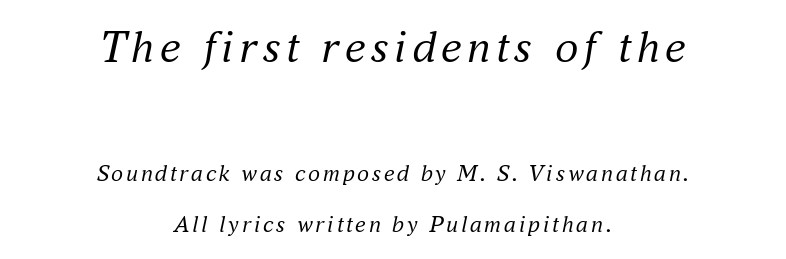
How would I describe the line gaps? Wide and relaxed. Alignment: centered. The glyphs are unaccompanied by any horizontal stroke below them. Think of a printed novel: that variable character pitch is what you see here. The font family rendered here belongs to the serif group.
